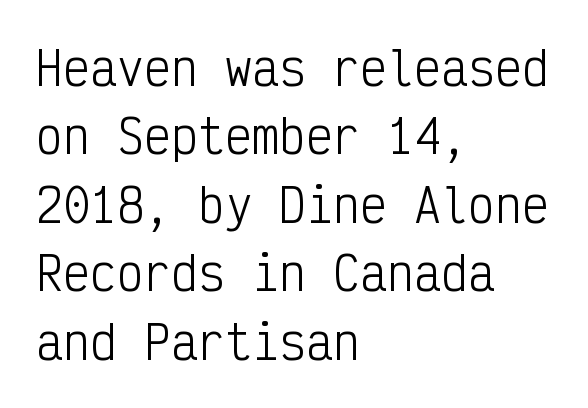
Q: Is the text bold? A: No.
Q: Is the text italic (slanted)? A: No, it is upright.
Q: Is the typeface a serif or a sans-serif typeface? A: Sans-serif.
Q: Is the text underlined? A: No.
Q: How is the paragraph aligned? A: Left-aligned.
Q: Is the spacing between letters normal or unusually wide? A: Normal.
Q: Is the spacing between lines tight, normal or loose? A: Normal.
Q: Width (condensed, normal, or wide)? A: Condensed.
Q: Stroke contrast? A: Low.
Q: x-height? A: Medium.
Q: Monospaced? A: Yes.
